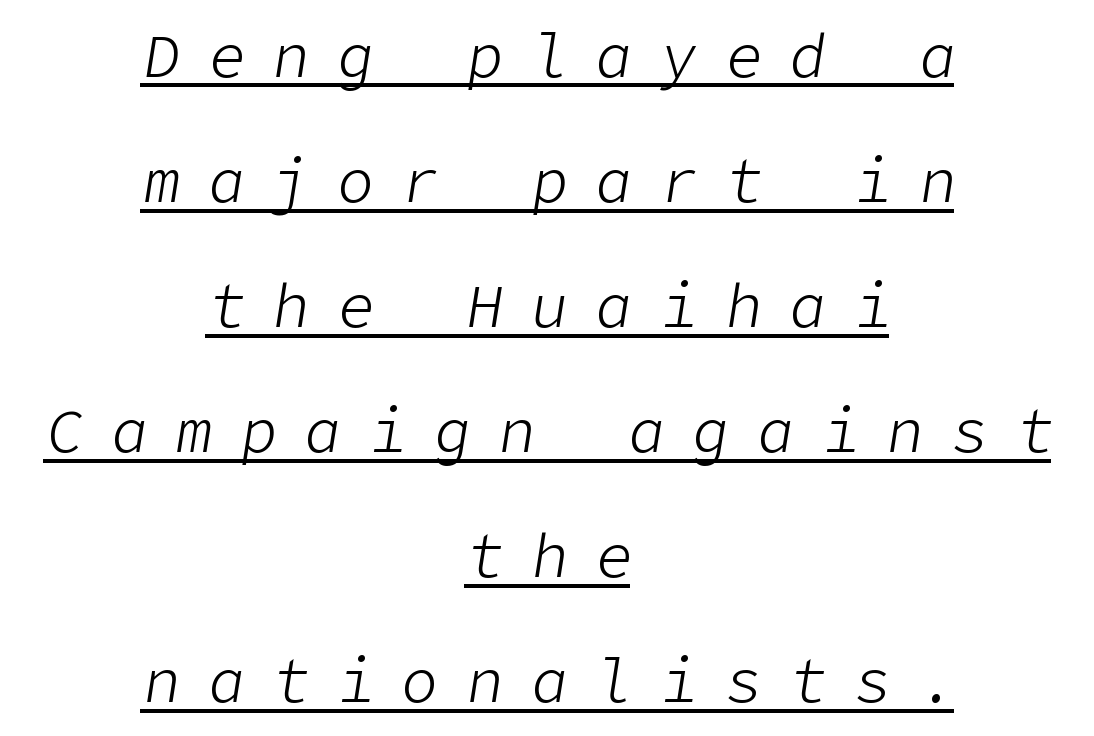
Q: Is the text bold? A: No.
Q: Is the text italic (slanted)? A: Yes, it leans right by about 9 degrees.
Q: Is the text underlined? A: Yes.
Q: How is the paragraph aligned? A: Centered.
Q: Is the spacing between letters normal or unusually wide? A: Unusually wide.
Q: Is the spacing between lines tight, normal or loose? A: Loose.
Q: Width (condensed, normal, or wide)? A: Normal.
Q: Stroke contrast? A: Low.
Q: x-height? A: Medium.
